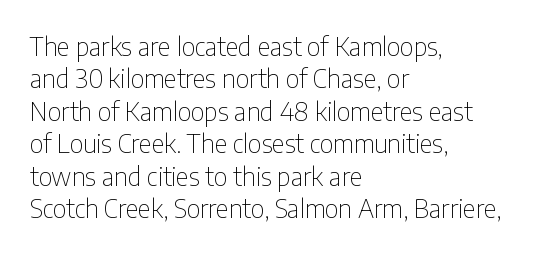
The words here are not underlined. Whoever set this chose a conventional vertical rhythm. Honestly, the letter spacing is just normal — you wouldn't notice it. Tall strokes in this sample are plumb rather than angled. Compared with a centered layout, this one pins lines to the left instead. The weight tops out at a normal text grade.
